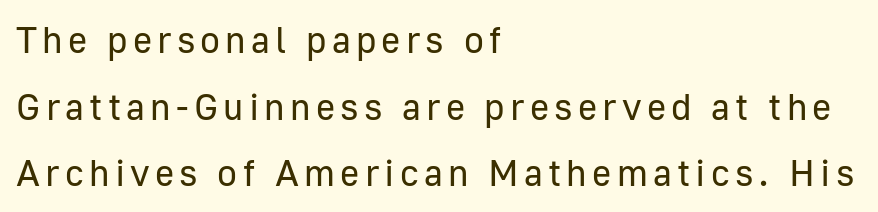
{"serif": "no", "italic": "no", "bold": "no", "weight": "regular", "width": "normal", "stroke_contrast": "low", "x_height": "medium", "monospaced": "no", "underline": "no", "align": "left", "line_spacing_ratio": 1.8, "glyph_px": 37}
